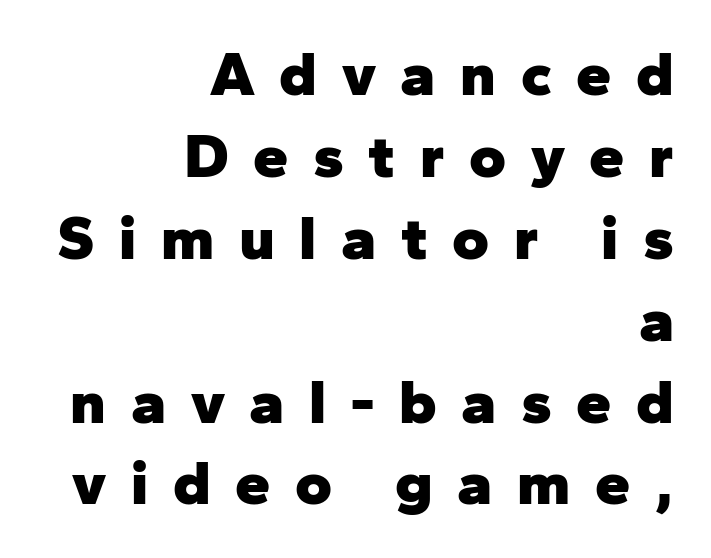
Q: Is the text bold? A: Yes.
Q: Is the text italic (slanted)? A: No, it is upright.
Q: Is the typeface a serif or a sans-serif typeface? A: Sans-serif.
Q: Is the text underlined? A: No.
Q: How is the paragraph aligned? A: Right-aligned.
Q: Is the spacing between letters normal or unusually wide? A: Unusually wide.
Q: Is the spacing between lines tight, normal or loose? A: Normal.
Q: Width (condensed, normal, or wide)? A: Normal.
Q: Stroke contrast? A: Low.
Q: x-height? A: Medium.
Q: Monospaced? A: No.
